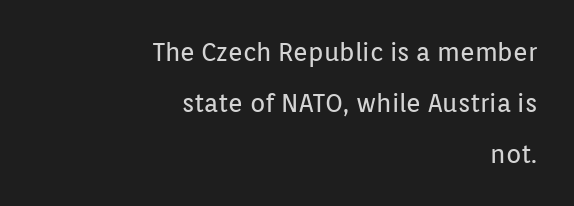
Bare-footed words on every line. If you measured baseline to baseline, you'd find a long distance. The type is set solid horizontally, with unmodified tracking. The font's upright variant was chosen for this text.
